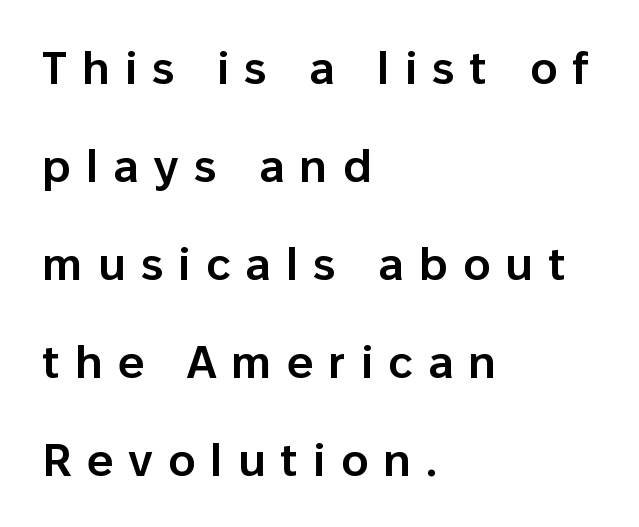
{"serif": "no", "italic": "no", "bold": "semi", "weight": "semibold", "width": "normal", "stroke_contrast": "low", "x_height": "medium", "monospaced": "no", "underline": "no", "align": "left", "line_spacing": "loose", "line_spacing_ratio": 2.13, "letter_spacing": "wide", "letter_spacing_em": 0.33, "glyph_px": 46}
